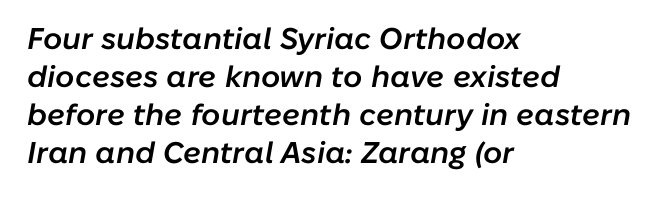
Q: Is the text bold? A: Semi-bold.
Q: Is the text italic (slanted)? A: Yes, it leans right by about 10 degrees.
Q: Is the text underlined? A: No.
Q: How is the paragraph aligned? A: Left-aligned.
Q: Is the spacing between letters normal or unusually wide? A: Normal.
Q: Is the spacing between lines tight, normal or loose? A: Normal.
Q: Width (condensed, normal, or wide)? A: Normal.
Q: Stroke contrast? A: Low.
Q: x-height? A: Medium.
Q: Monospaced? A: No.
